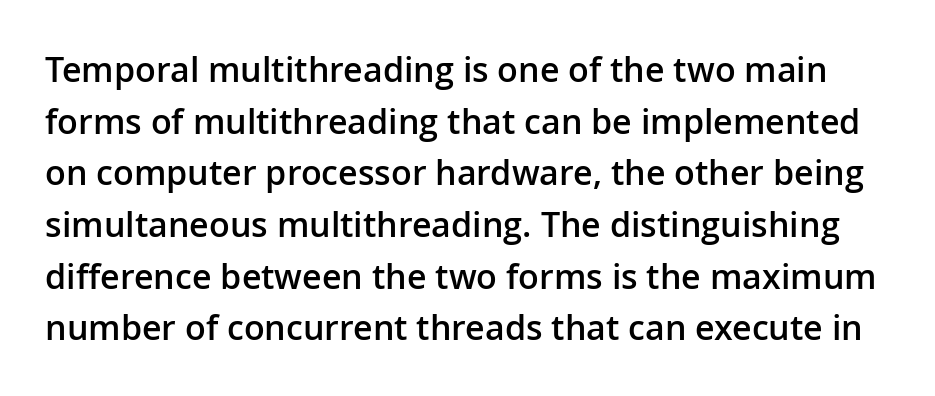
{"serif": "no", "italic": "no", "bold": "semi", "weight": "semibold", "width": "normal", "stroke_contrast": "low", "x_height": "medium", "monospaced": "no", "underline": "no", "line_spacing": "normal", "line_spacing_ratio": 1.52, "letter_spacing": "normal", "letter_spacing_em": 0.0, "glyph_px": 34}
